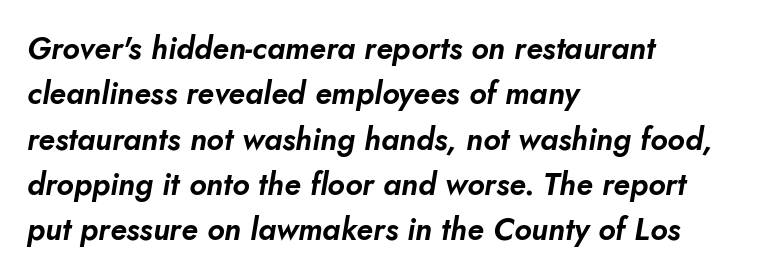
Q: Is the text italic (slanted)? A: Yes, it leans right by about 10 degrees.
Q: Is the text underlined? A: No.
Q: How is the paragraph aligned? A: Left-aligned.
Q: Is the spacing between letters normal or unusually wide? A: Normal.
Q: Is the spacing between lines tight, normal or loose? A: Normal.
Q: Width (condensed, normal, or wide)? A: Normal.
Q: Stroke contrast? A: Low.
Q: x-height? A: Small.
Q: Monospaced? A: No.
